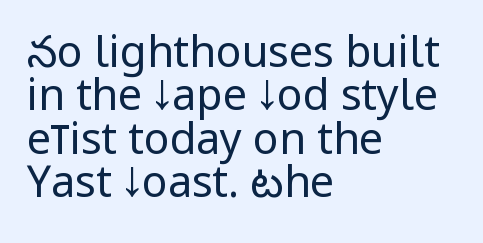
The image shows 43 px regular-weight, condensed sans-serif type, upright; set left-aligned, tight line spacing (1.01x), normal letter spacing, not underlined; low stroke contrast and a large x-height.
